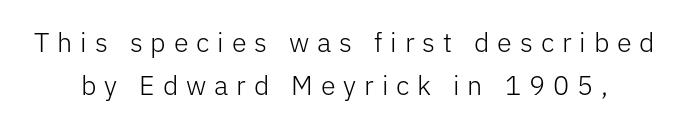
The image shows 27 px text type, upright; set normal line spacing (1.6x), unusually wide letter spacing (+0.29 em), not underlined.
